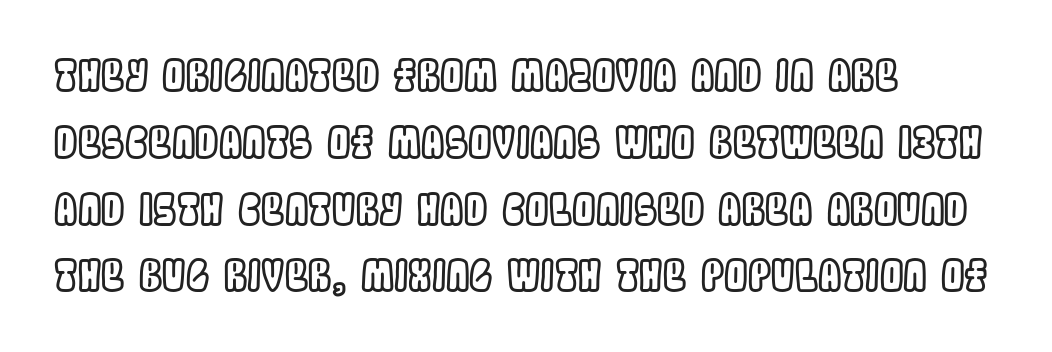
Q: Is the text italic (slanted)? A: No, it is upright.
Q: Is the text underlined? A: No.
Q: How is the paragraph aligned? A: Left-aligned.
Q: Is the spacing between letters normal or unusually wide? A: Normal.
Q: Is the spacing between lines tight, normal or loose? A: Normal.
Q: Width (condensed, normal, or wide)? A: Condensed.
Q: x-height? A: Large.
Q: Monospaced? A: No.
